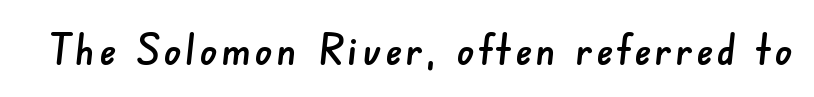
The image shows 43 px sans-serif type; set not underlined; low stroke contrast and a small x-height.
